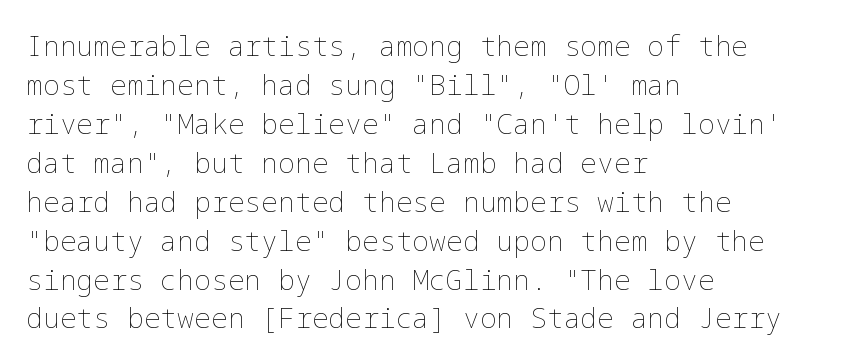
Plain, unruled lines of type. Short and long lines alike share a common starting point at left. You can tell it's not italic because the verticals are truly vertical. Successive baselines arrive at the customary interval.
